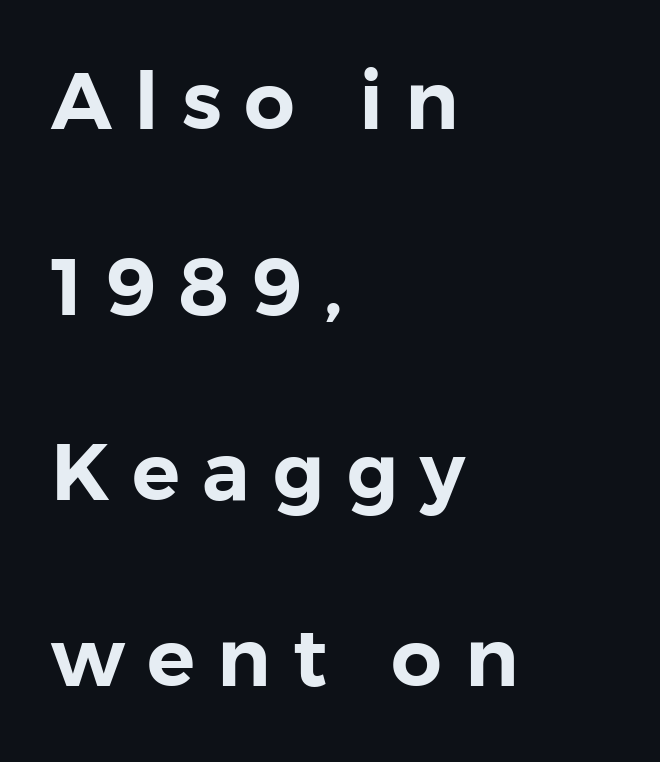
{"serif": "no", "italic": "no", "width": "normal", "stroke_contrast": "low", "x_height": "medium", "monospaced": "no", "underline": "no", "align": "left", "line_spacing": "loose", "line_spacing_ratio": 2.32, "letter_spacing": "wide", "letter_spacing_em": 0.28, "glyph_px": 80}
